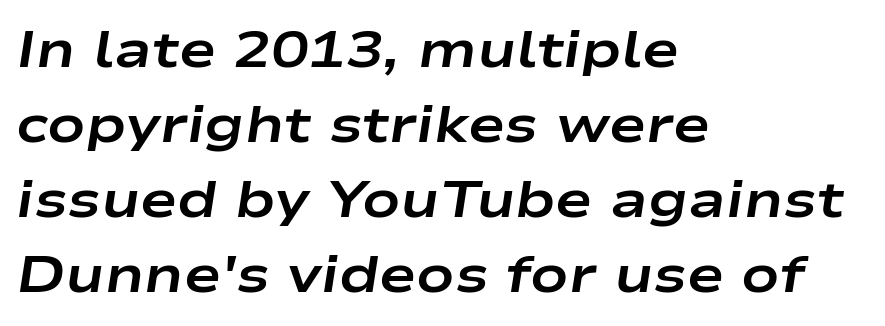
Q: Is the text bold? A: Yes.
Q: Is the text italic (slanted)? A: Yes, it leans right by about 9 degrees.
Q: Is the text underlined? A: No.
Q: How is the paragraph aligned? A: Left-aligned.
Q: Is the spacing between letters normal or unusually wide? A: Normal.
Q: Is the spacing between lines tight, normal or loose? A: Normal.
Q: Width (condensed, normal, or wide)? A: Wide.
Q: Stroke contrast? A: Low.
Q: x-height? A: Medium.
Q: Monospaced? A: No.
